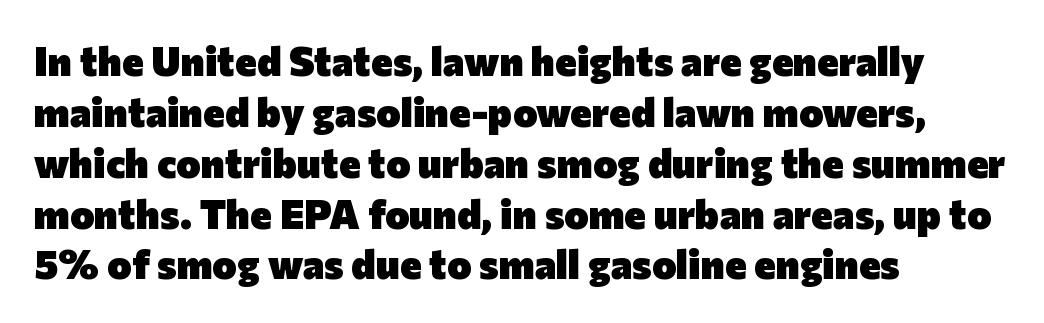
{"serif": "no", "italic": "no", "bold": "yes", "weight": "heavy", "width": "normal", "stroke_contrast": "low", "x_height": "medium", "monospaced": "no", "underline": "no", "align": "left", "line_spacing_ratio": 1.24, "letter_spacing": "normal", "letter_spacing_em": 0.0, "glyph_px": 41}
